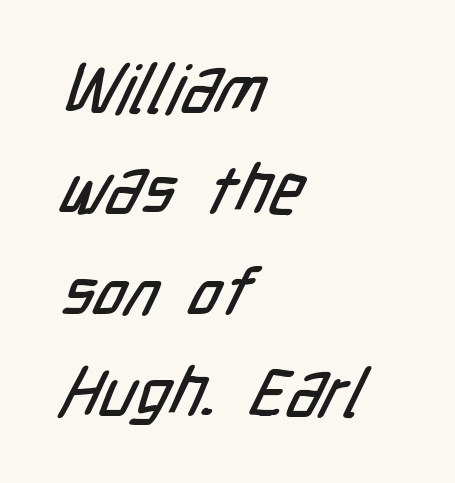
A typesetter would call this zero additional tracking. Unlike a traditional serif, this face leaves its strokes unadorned. The space directly below the letters is spotless. Spacing verdict: proportional, widths tailored to each character. The passage shown stacks its lines at a standard gap.
